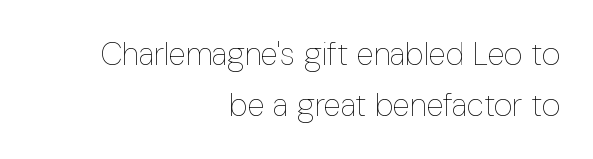
The image shows 32 px thin, condensed type, upright; set right-aligned, normal line spacing (1.58x), normal letter spacing, not underlined; low stroke contrast and a medium x-height.
